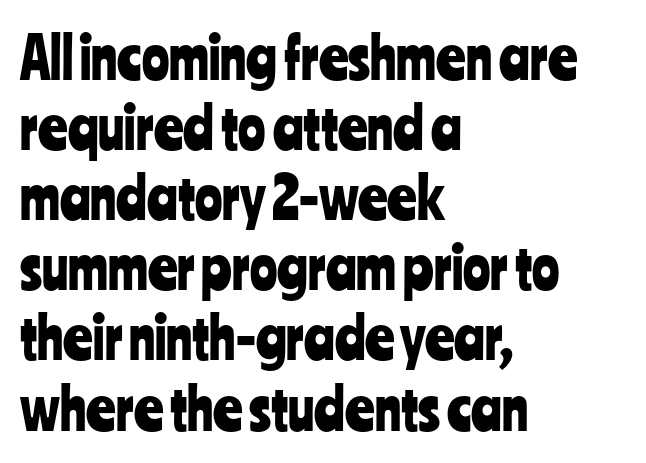
The image shows 57 px condensed sans-serif type, upright; set left-aligned, line spacing 1.23x, normal letter spacing, not underlined; low stroke contrast and a medium x-height.
